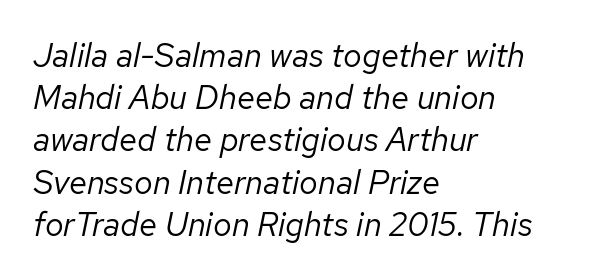
Q: Is the text bold? A: No.
Q: Is the text italic (slanted)? A: Yes, it leans right by about 12 degrees.
Q: Is the text underlined? A: No.
Q: How is the paragraph aligned? A: Left-aligned.
Q: Is the spacing between letters normal or unusually wide? A: Normal.
Q: Is the spacing between lines tight, normal or loose? A: Normal.
Q: Width (condensed, normal, or wide)? A: Normal.
Q: Stroke contrast? A: Low.
Q: x-height? A: Medium.
Q: Monospaced? A: No.
